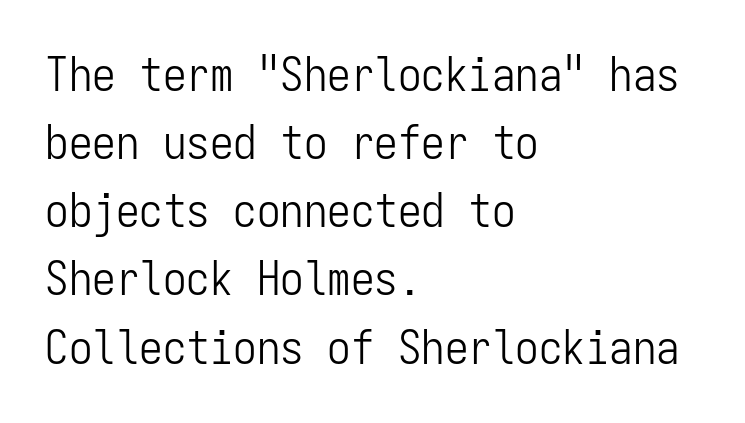
The image shows 47 px light, condensed sans-serif type, upright, monospaced; set left-aligned, normal line spacing (1.45x), normal letter spacing, not underlined; low stroke contrast and a medium x-height.
